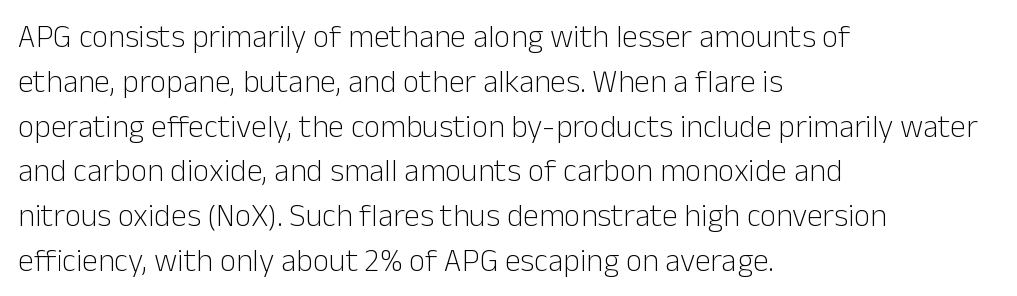
These lines are rendered in a variable-pitch font. Spacing between characters is what you'd get straight out of the box. The weight would be labelled regular, book, light, or lighter still. The specimen reads as upright at a glance. Bare-footed words on every line.
